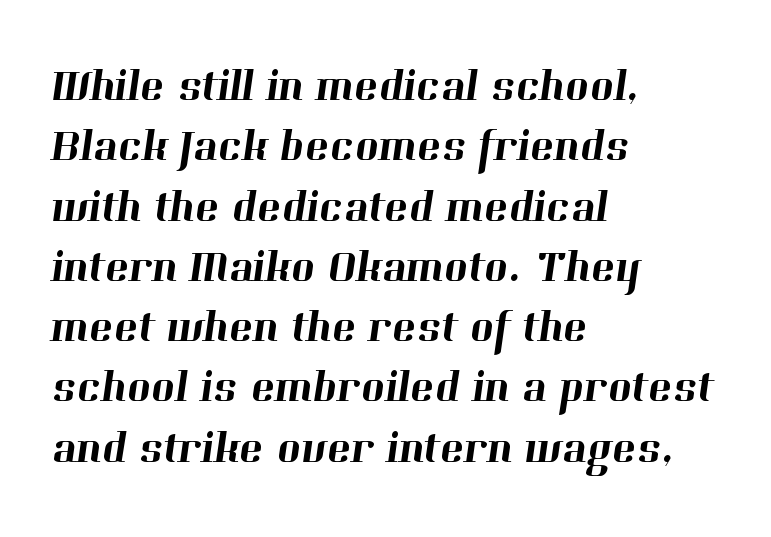
The image shows 45 px serif type; set left-aligned, normal line spacing (1.34x), normal letter spacing, not underlined; high stroke contrast and a medium x-height.
